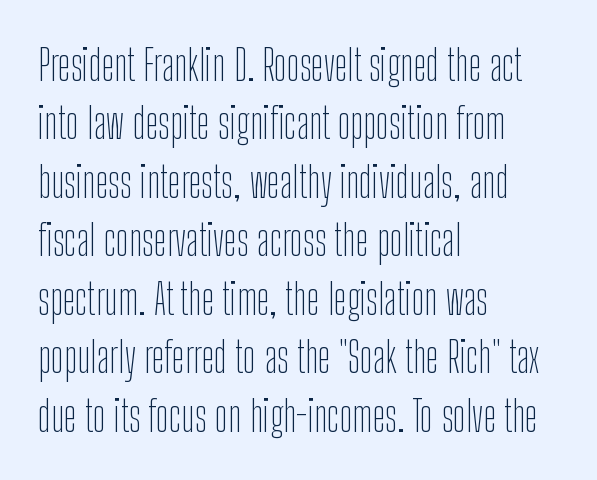
{"serif": "no", "italic": "no", "bold": "no", "weight": "thin", "width": "condensed", "stroke_contrast": "low", "x_height": "medium", "monospaced": "no", "underline": "no", "align": "left", "line_spacing": "normal", "line_spacing_ratio": 1.36, "letter_spacing": "normal", "letter_spacing_em": 0.0, "glyph_px": 43}
